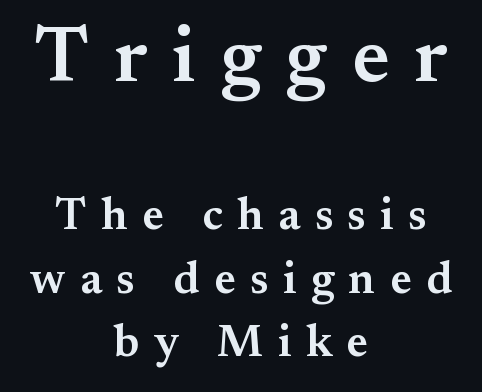
The vertical gap from one line to the next is medium. Notice the strokes are somewhat thickened but not fully heavy: this is a semibold. Does the bottom block carry the larger type? No, the top block does. The rendering inserts visible extra space after every character.
